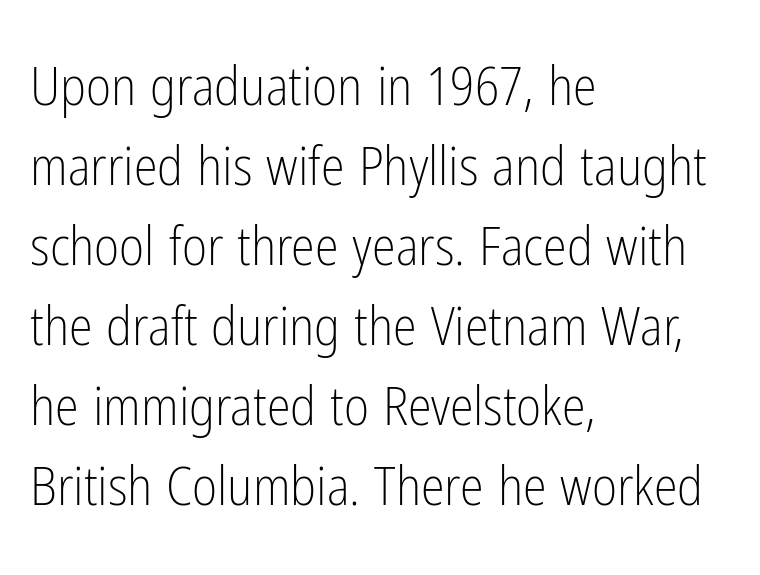
The image shows 54 px light, condensed sans-serif type, upright; set left-aligned, normal line spacing (1.48x), normal letter spacing, not underlined; low stroke contrast and a medium x-height.
